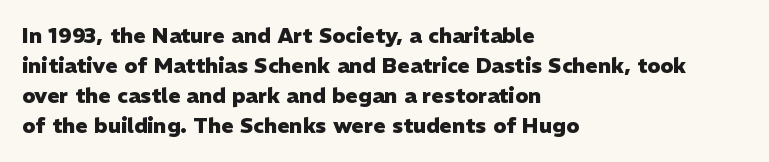
{"italic": "no", "bold": "yes", "underline": "no", "align": "left", "line_spacing": "normal", "line_spacing_ratio": 1.43, "letter_spacing": "normal", "letter_spacing_em": 0.0, "glyph_px": 21}
